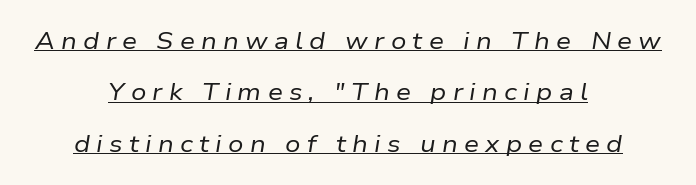
{"italic": "yes", "lean": "right", "slant_degrees": 9, "bold": "no", "underline": "yes", "align": "center", "line_spacing": "loose", "line_spacing_ratio": 2.14, "letter_spacing": "wide", "letter_spacing_em": 0.26, "glyph_px": 24}
